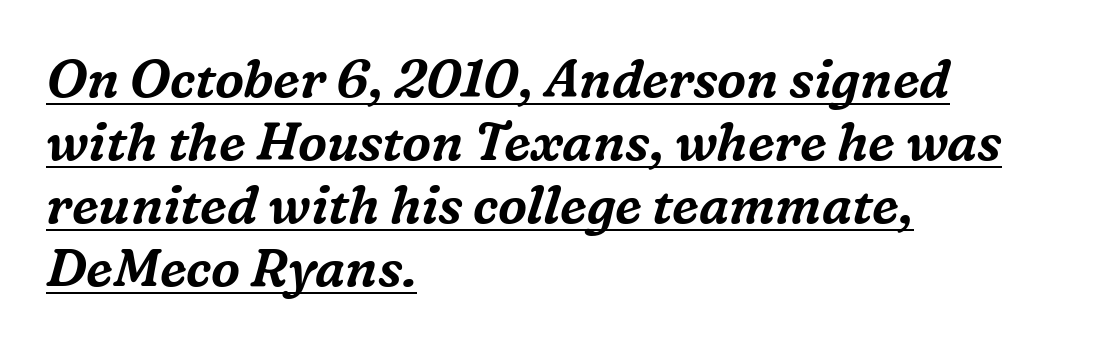
The image shows 52 px serif type, italic (leaning right); set left-aligned, line spacing 1.21x, normal letter spacing, underlined; medium stroke contrast and a medium x-height.
